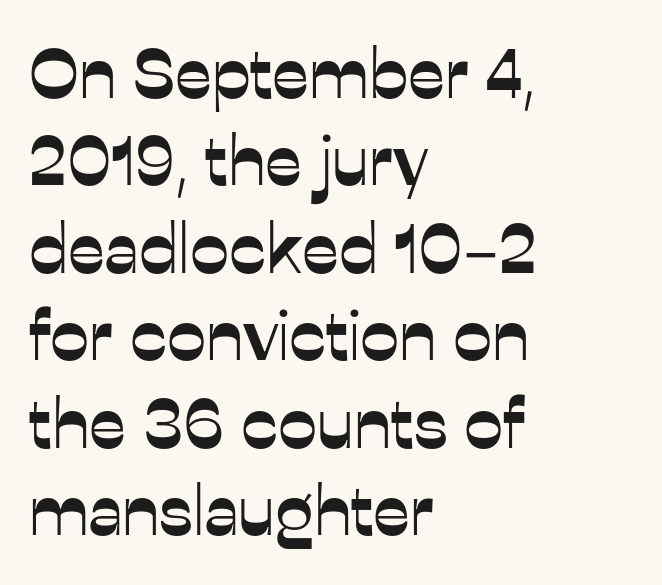
This rendering employs a face without finishing strokes, i.e., a sans-serif. This sample has the flowing, uneven cadence of proportional lettering. Notice how the passage keeps a crisp vertical edge on the left only. The face used here is rendered with its standard letterfit. Just letters on the line, the space beneath them empty. The axis of the letterforms is exactly vertical.
